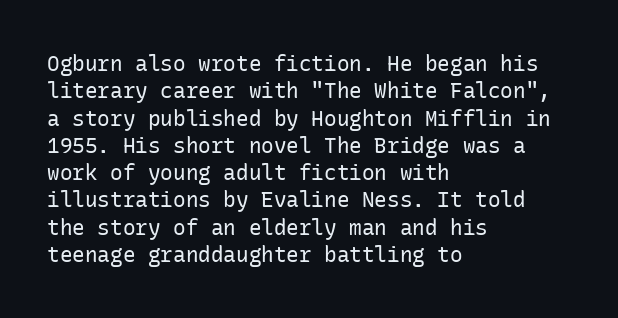
{"italic": "no", "bold": "no", "underline": "no", "align": "left", "line_spacing": "normal", "line_spacing_ratio": 1.3, "letter_spacing": "normal", "letter_spacing_em": 0.0, "glyph_px": 21}
